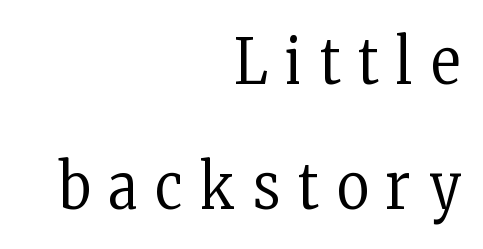
The image shows 63 px regular-weight, condensed serif type, upright; set right-aligned, loose line spacing (1.98x), unusually wide letter spacing (+0.29 em), not underlined; low stroke contrast and a medium x-height.
